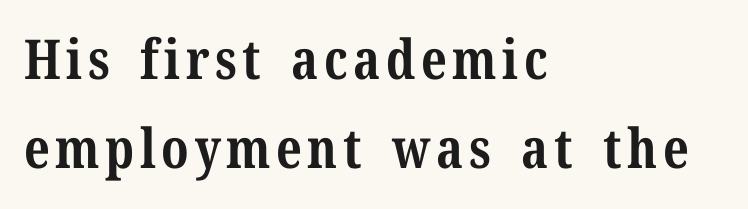
{"serif": "yes", "italic": "no", "bold": "yes", "weight": "bold", "width": "normal", "stroke_contrast": "medium", "x_height": "medium", "monospaced": "no", "underline": "no", "align": "left", "line_spacing": "normal", "line_spacing_ratio": 1.61, "glyph_px": 55}
